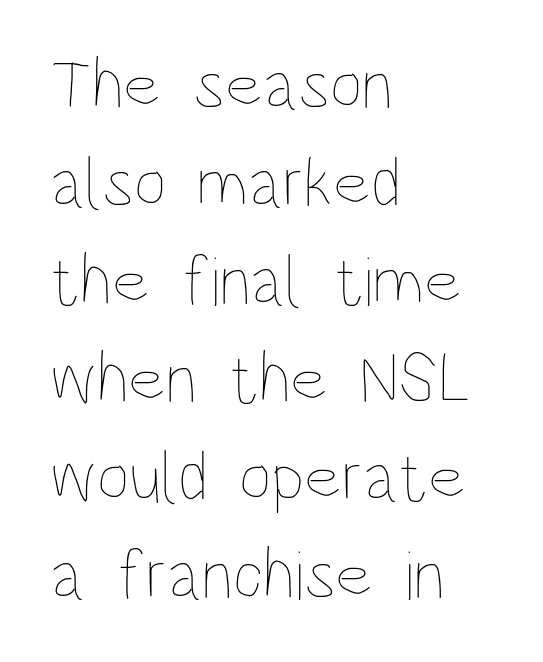
Q: Is the text bold? A: No.
Q: Is the text italic (slanted)? A: No, it is upright.
Q: Is the text underlined? A: No.
Q: How is the paragraph aligned? A: Left-aligned.
Q: Is the spacing between letters normal or unusually wide? A: Normal.
Q: Is the spacing between lines tight, normal or loose? A: Normal.
Q: Width (condensed, normal, or wide)? A: Condensed.
Q: Stroke contrast? A: Low.
Q: x-height? A: Large.
Q: Monospaced? A: No.
